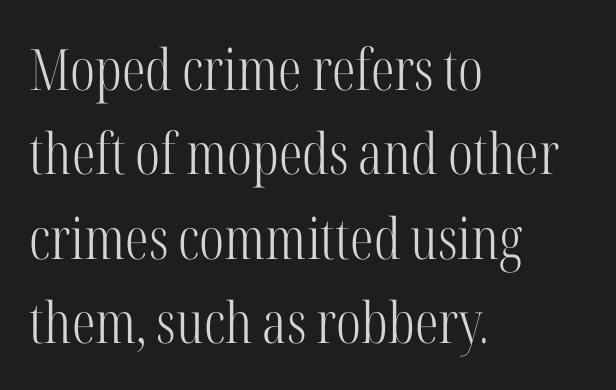
The image shows 57 px light, condensed serif type, upright; set left-aligned, normal line spacing (1.48x), normal letter spacing, not underlined; high stroke contrast and a medium x-height.
